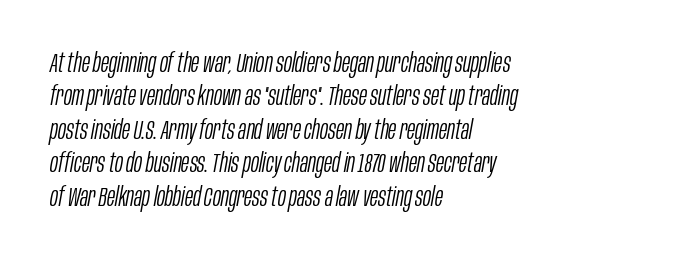
Q: Is the text bold? A: No.
Q: Is the text italic (slanted)? A: Yes, it leans right by about 10 degrees.
Q: Is the text underlined? A: No.
Q: How is the paragraph aligned? A: Left-aligned.
Q: Is the spacing between letters normal or unusually wide? A: Normal.
